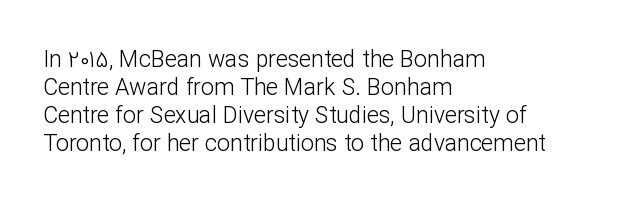
The image shows 23 px text type, upright; set left-aligned, line spacing 1.22x, normal letter spacing, not underlined.
